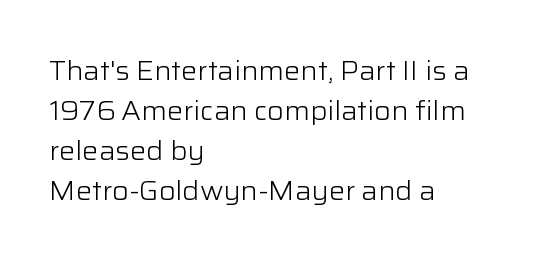
The image shows 27 px text type, upright; set left-aligned, normal line spacing (1.48x), normal letter spacing, not underlined.
